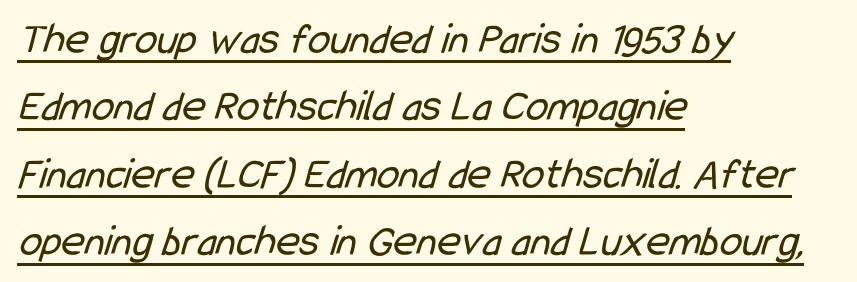
Q: Is the text bold? A: No.
Q: Is the typeface a serif or a sans-serif typeface? A: Sans-serif.
Q: Is the text underlined? A: Yes.
Q: How is the paragraph aligned? A: Left-aligned.
Q: Is the spacing between letters normal or unusually wide? A: Normal.
Q: Is the spacing between lines tight, normal or loose? A: Normal.
Q: Width (condensed, normal, or wide)? A: Condensed.
Q: Stroke contrast? A: Low.
Q: x-height? A: Medium.
Q: Monospaced? A: No.
